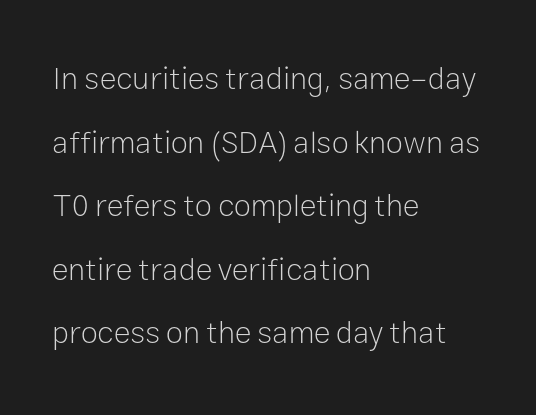
Q: Is the text bold? A: No.
Q: Is the text italic (slanted)? A: No, it is upright.
Q: Is the typeface a serif or a sans-serif typeface? A: Sans-serif.
Q: Is the text underlined? A: No.
Q: How is the paragraph aligned? A: Left-aligned.
Q: Is the spacing between letters normal or unusually wide? A: Normal.
Q: Is the spacing between lines tight, normal or loose? A: Loose.
Q: Width (condensed, normal, or wide)? A: Normal.
Q: Stroke contrast? A: Low.
Q: x-height? A: Medium.
Q: Monospaced? A: No.
